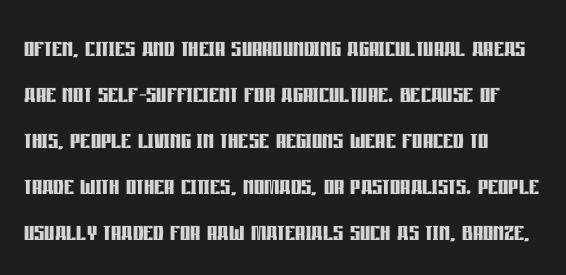
The image shows 32 px semibold, condensed sans-serif type, upright; set left-aligned, normal line spacing (1.44x), normal letter spacing, not underlined; low stroke contrast and a large x-height.
